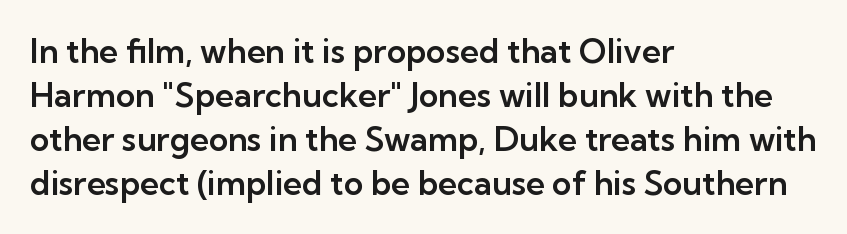
The image shows 33 px sans-serif type, upright; set left-aligned, normal line spacing (1.33x), normal letter spacing, not underlined; low stroke contrast and a medium x-height.
